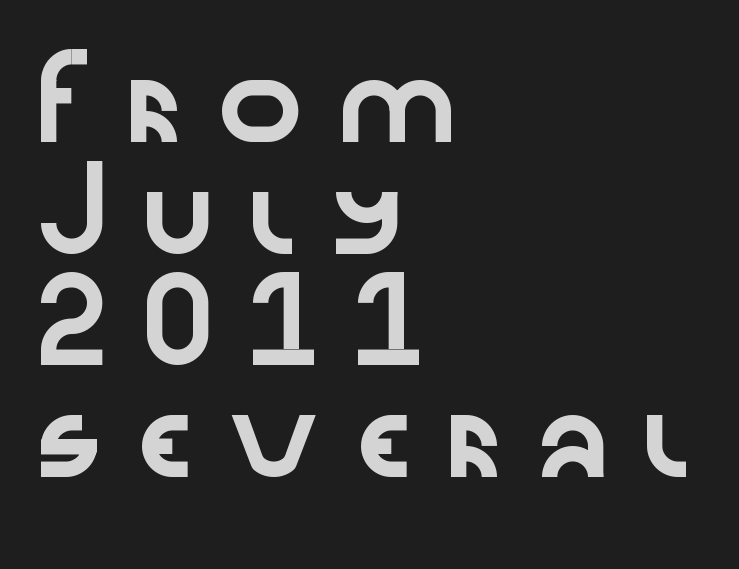
Q: Is the text italic (slanted)? A: No, it is upright.
Q: Is the typeface a serif or a sans-serif typeface? A: Sans-serif.
Q: Is the text underlined? A: No.
Q: How is the paragraph aligned? A: Left-aligned.
Q: Is the spacing between letters normal or unusually wide? A: Unusually wide.
Q: Is the spacing between lines tight, normal or loose? A: Normal.
Q: Width (condensed, normal, or wide)? A: Wide.
Q: Stroke contrast? A: Low.
Q: x-height? A: Medium.
Q: Monospaced? A: No.
